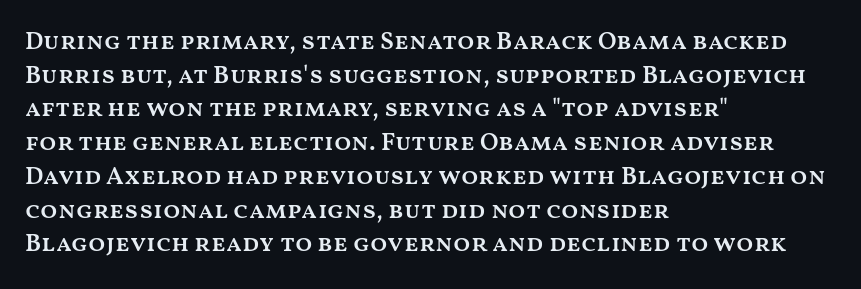
Q: Is the text bold? A: Semi-bold.
Q: Is the text italic (slanted)? A: No, it is upright.
Q: Is the text underlined? A: No.
Q: How is the paragraph aligned? A: Left-aligned.
Q: Is the spacing between letters normal or unusually wide? A: Normal.
Q: Is the spacing between lines tight, normal or loose? A: Normal.
